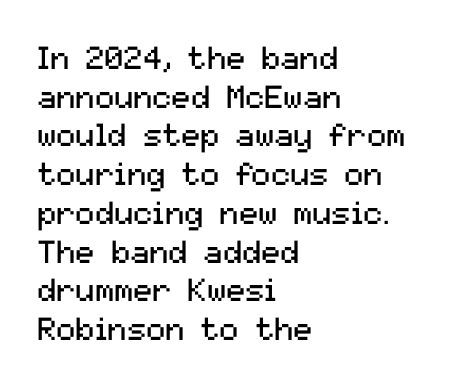
{"serif": "no", "italic": "no", "bold": "no", "weight": "regular", "width": "normal", "stroke_contrast": "medium", "x_height": "medium", "monospaced": "no", "underline": "no", "align": "left", "line_spacing_ratio": 1.21, "letter_spacing": "normal", "letter_spacing_em": 0.0, "glyph_px": 32}
